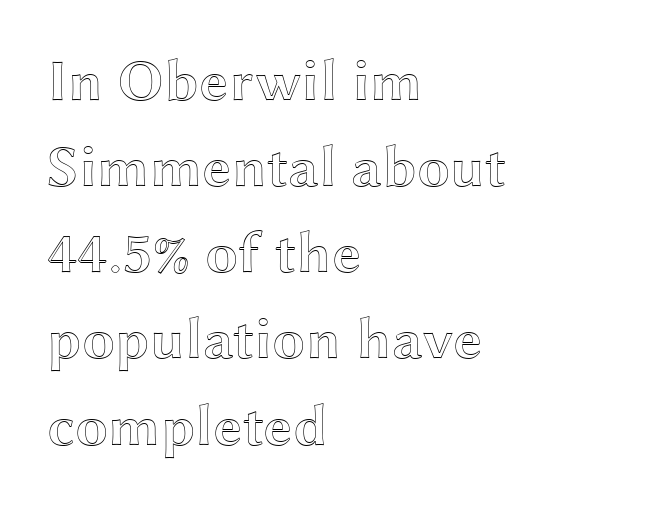
Descenders hang freely into open space. The lines in this sample share a left origin and differ only in where they stop. Think of a printed novel: that variable character pitch is what you see here. Nope, not italic — everything's standing straight. Each word holds together tightly as a unit, with standard inter-letter gaps. Each new line begins a customary step beneath the previous one.
